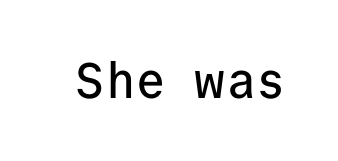
Q: Is the text italic (slanted)? A: No, it is upright.
Q: Is the typeface a serif or a sans-serif typeface? A: Sans-serif.
Q: Is the text underlined? A: No.
Q: Is the spacing between letters normal or unusually wide? A: Normal.
Q: Width (condensed, normal, or wide)? A: Normal.
Q: Stroke contrast? A: Low.
Q: x-height? A: Medium.
Q: Monospaced? A: Yes.
